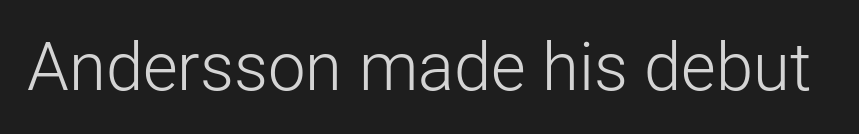
The image shows 67 px light sans-serif type, upright; set normal letter spacing, not underlined; low stroke contrast and a medium x-height.
